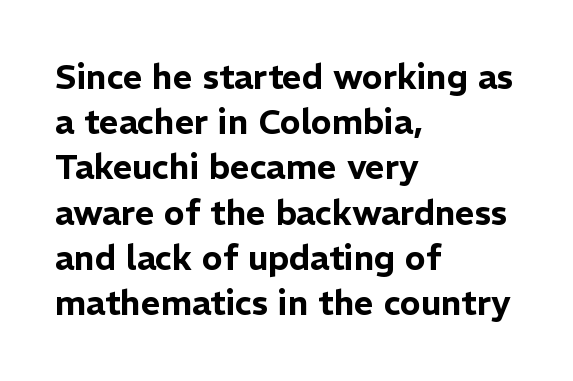
{"serif": "no", "italic": "no", "width": "normal", "stroke_contrast": "low", "x_height": "medium", "monospaced": "no", "underline": "no", "align": "left", "line_spacing": "normal", "line_spacing_ratio": 1.33, "letter_spacing": "normal", "letter_spacing_em": 0.0, "glyph_px": 34}
